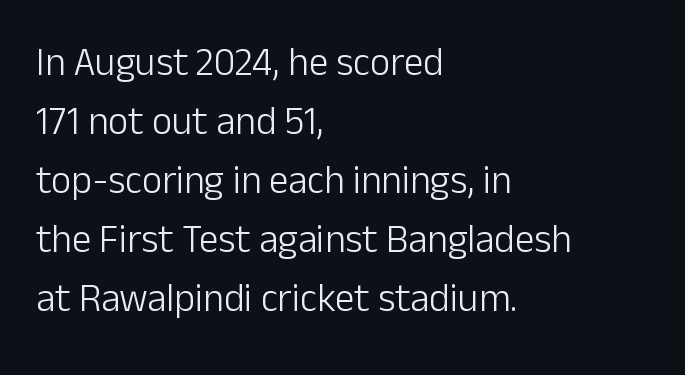
The image shows 39 px light sans-serif type, upright; set left-aligned, normal line spacing (1.51x), normal letter spacing, not underlined; low stroke contrast and a medium x-height.
